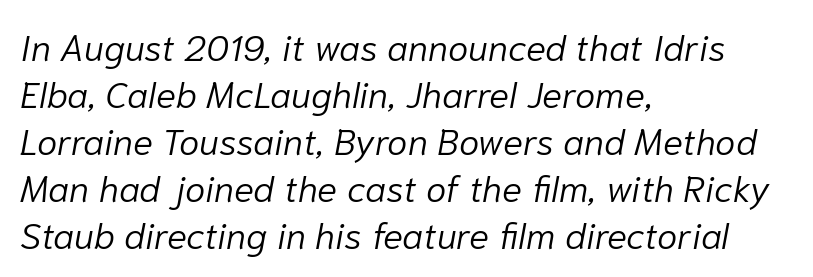
Visually the block forms a straight wall on the left and a jagged coastline on the right. Is this a fixed-width face? No — the glyphs have proportional, varying widths. No extra tracking has been applied to these lines. The font is comparable to plain body text, perhaps lighter. Style check: oblique.
